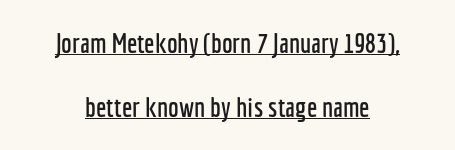
The image shows 27 px text type, upright; set loose line spacing (2.37x), normal letter spacing, underlined.
